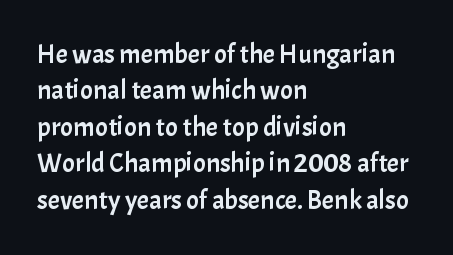
Tracking value appears to be zero — textbook default spacing. The type sits square on the baseline with zero lean. A clean baseline with only descenders dipping below it. Is the block centered? No — it sits flush against the left margin. Notice how descenders clear the ascenders below comfortably — that's standard leading.
